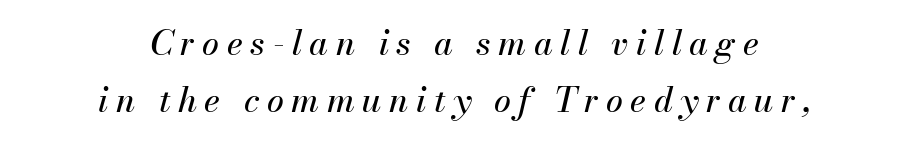
{"italic": "yes", "lean": "right", "slant_degrees": 13, "width": "normal", "stroke_contrast": "medium", "x_height": "small", "monospaced": "no", "underline": "no", "align": "center", "line_spacing": "normal", "line_spacing_ratio": 1.68, "letter_spacing": "wide", "letter_spacing_em": 0.22, "glyph_px": 34}
